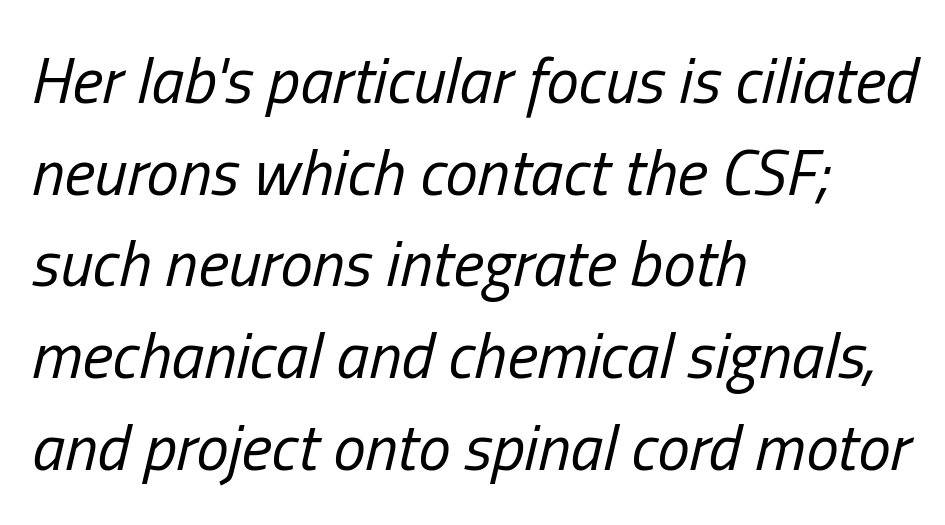
The lines sit at an ordinary, default distance from one another. Rule under the text: the space is simply empty. These lines keep a tight, regular rhythm from letter to letter. Emphasis-style slanted type is in use.
